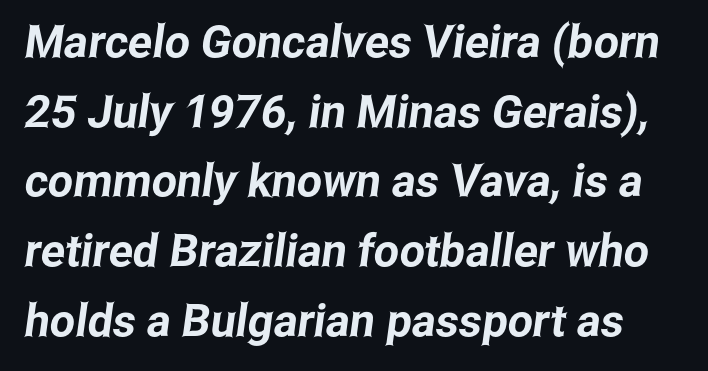
The image shows 45 px condensed sans-serif type; set normal line spacing (1.55x), normal letter spacing, not underlined; low stroke contrast and a medium x-height.
